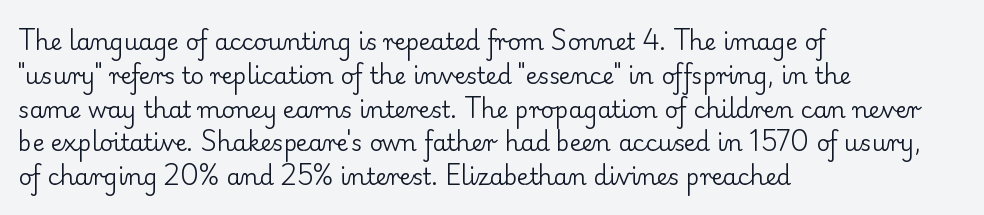
Just letters on the line, the space beneath them empty. Evenly set lines give the paragraph a standard silhouette. Heft: none added — not bold. Notice how the passage keeps a crisp vertical edge on the left only. No extra tracking has been applied to these lines. A roman cut, with each character standing at attention.
